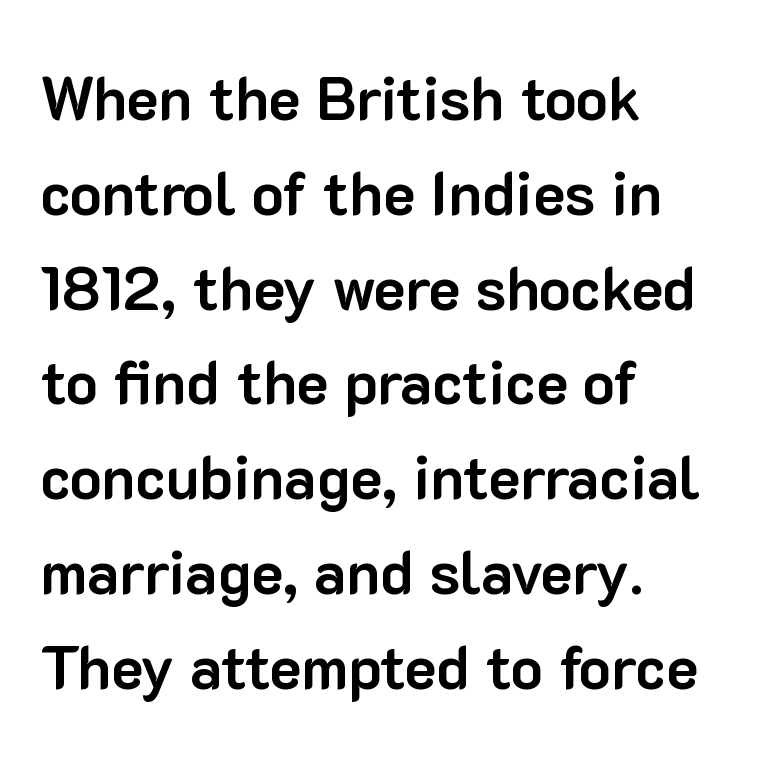
Short note: letters normally spaced. These lines sit exactly where default settings would place them. This is the regular roman posture of the typeface. The face used here is proportionally spaced, like ordinary book or web type. Nope, no serifs anywhere on these letters.
